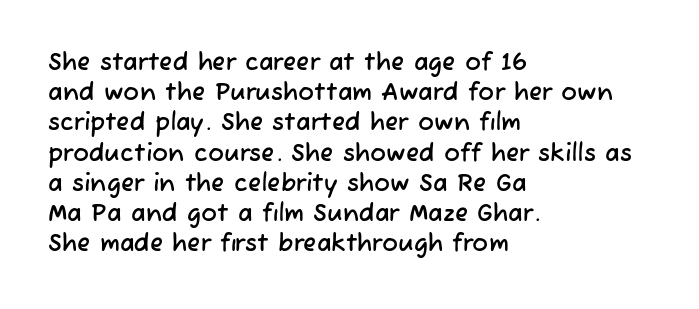
Q: Is the text underlined? A: No.
Q: How is the paragraph aligned? A: Left-aligned.
Q: Is the spacing between letters normal or unusually wide? A: Normal.
Q: Is the spacing between lines tight, normal or loose? A: Normal.
